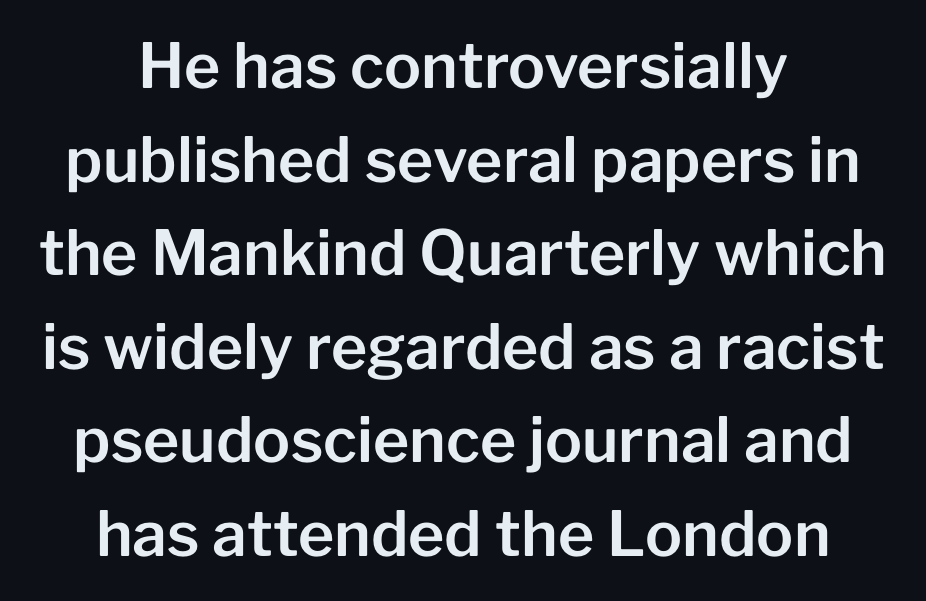
{"serif": "no", "italic": "no", "width": "normal", "stroke_contrast": "low", "x_height": "medium", "monospaced": "no", "underline": "no", "align": "center", "line_spacing": "normal", "line_spacing_ratio": 1.51, "letter_spacing": "normal", "letter_spacing_em": 0.0, "glyph_px": 62}
